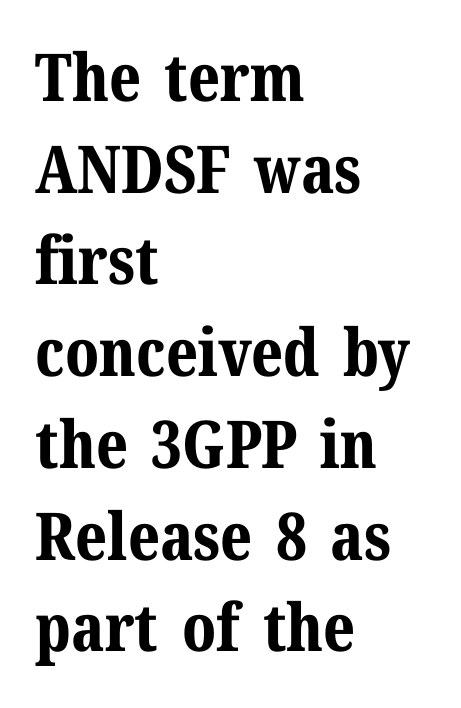
The image shows 66 px bold serif type, upright; set left-aligned, normal line spacing (1.39x), normal letter spacing, not underlined; medium stroke contrast and a medium x-height.
